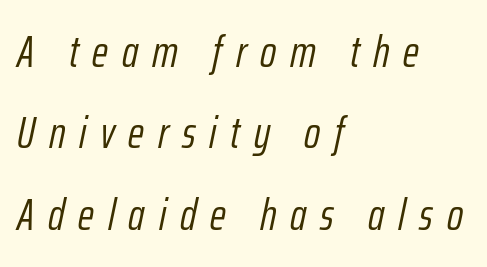
{"italic": "yes", "lean": "right", "slant_degrees": 12, "bold": "no", "weight": "light", "width": "condensed", "stroke_contrast": "low", "x_height": "medium", "monospaced": "no", "underline": "no", "align": "left", "line_spacing_ratio": 1.85, "letter_spacing": "wide", "letter_spacing_em": 0.31, "glyph_px": 44}
